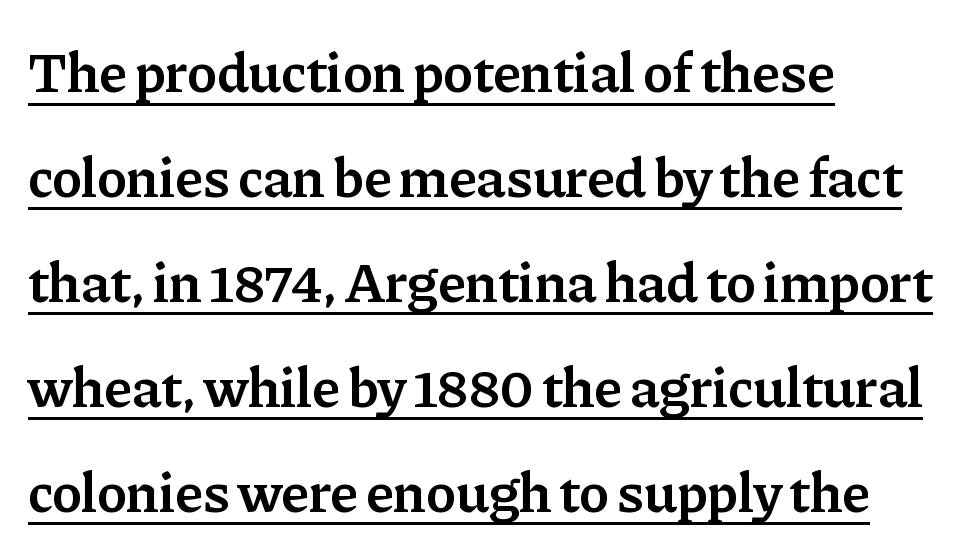
{"serif": "yes", "italic": "no", "bold": "semi", "weight": "semibold", "width": "normal", "stroke_contrast": "low", "x_height": "medium", "monospaced": "no", "underline": "yes", "align": "left", "line_spacing_ratio": 1.84, "letter_spacing": "normal", "letter_spacing_em": 0.0, "glyph_px": 57}
